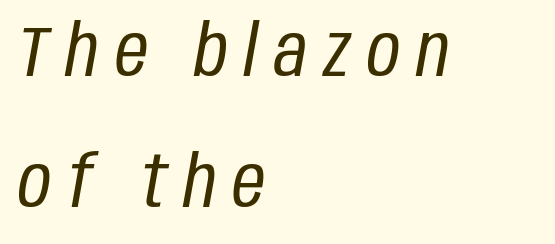
The image shows 72 px regular-weight, condensed type, italic (leaning right); set left-aligned, line spacing 1.82x, unusually wide letter spacing (+0.23 em), not underlined; low stroke contrast and a large x-height.
